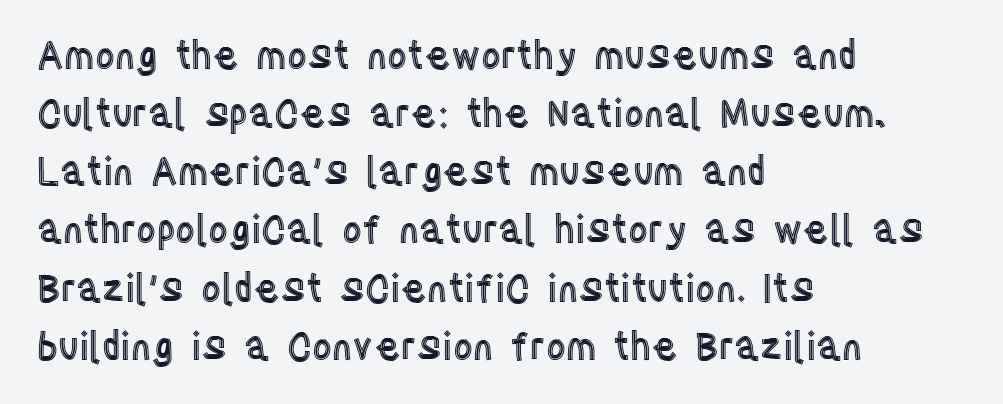
The image shows 38 px condensed type, upright; set left-aligned, normal line spacing (1.53x), normal letter spacing, not underlined; a large x-height.
